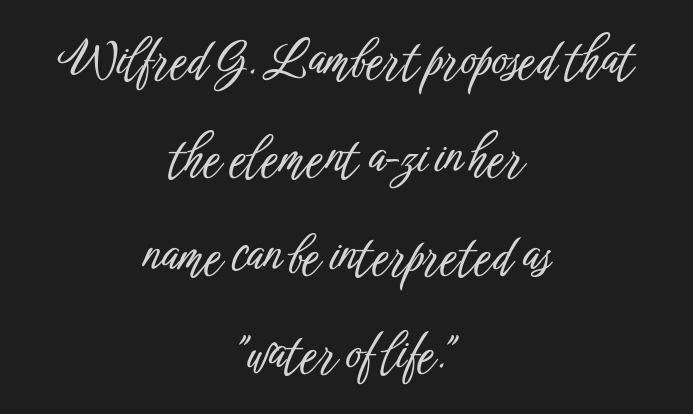
Font category for this specimen: sans-serif. Underline: absent. Nobody touched the tracking dial on this one. This sample has the flowing, uneven cadence of proportional lettering.
